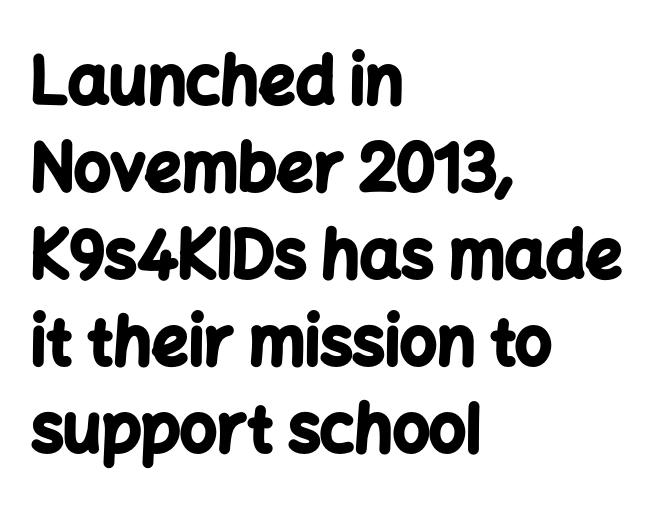
This sample uses an upright cut, with every glyph sitting square on the baseline. Words float on clear page, feet unadorned. Grotesque or geometric, the face here clearly has no serifs. Normally led — the rows are evenly, conventionally spaced. All the whitespace from short lines collects on the right. Observe the ordinary spacing: letters are neighbours, not strangers.
